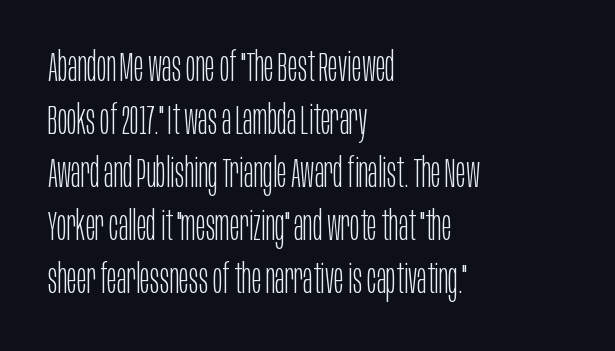
Weight: not bold — regular or lighter. The characters display no serif detailing; their extremities are plain. This rendering leaves character spacing at its baseline value. Spacing verdict: proportional, widths tailored to each character. Regular leading. Italic? Not at all — the glyphs are vertical.
